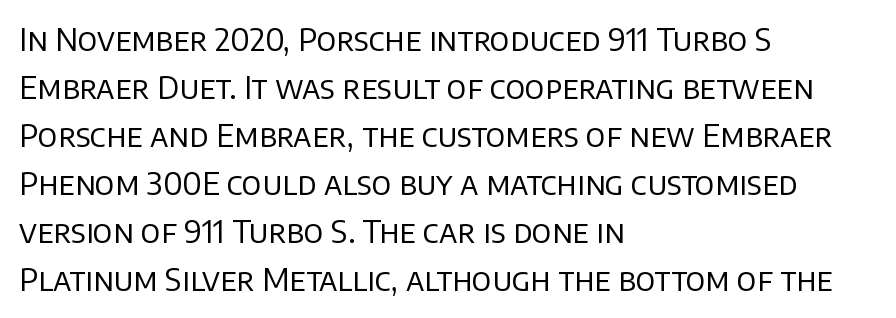
{"serif": "no", "italic": "no", "bold": "no", "weight": "regular", "width": "normal", "stroke_contrast": "low", "x_height": "large", "monospaced": "no", "underline": "no", "align": "left", "line_spacing": "normal", "line_spacing_ratio": 1.55, "letter_spacing": "normal", "letter_spacing_em": 0.0, "glyph_px": 31}
